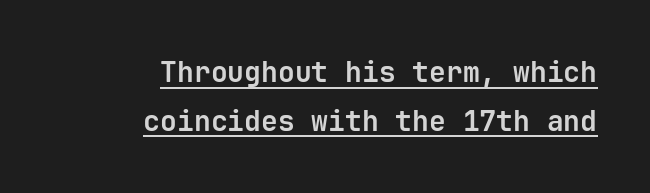
{"serif": "no", "italic": "no", "bold": "yes", "weight": "bold", "width": "normal", "stroke_contrast": "low", "x_height": "medium", "monospaced": "yes", "underline": "yes", "align": "right", "line_spacing_ratio": 1.74, "letter_spacing": "normal", "letter_spacing_em": 0.0, "glyph_px": 28}
